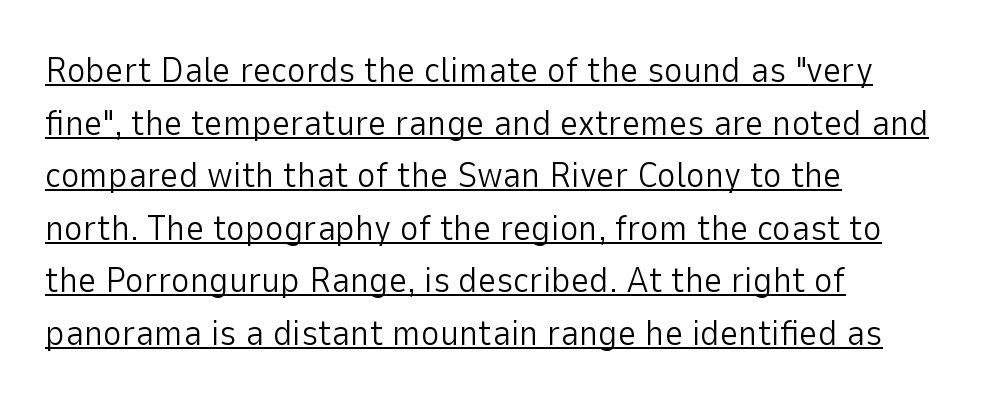
The image shows 36 px light sans-serif type, upright; set left-aligned, normal line spacing (1.46x), normal letter spacing, underlined; low stroke contrast and a medium x-height.
